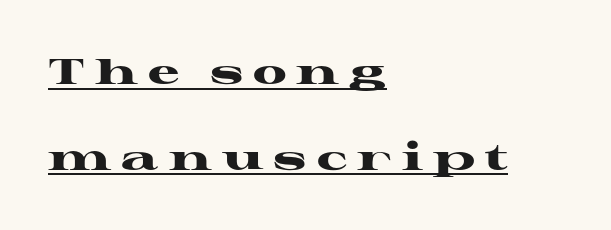
A typesetter would call this proportional, since set widths differ per character. The typeface chosen for these lines features serifs. Italic? Not at all — the glyphs are vertical. Weight check: bold — yes, fully. You could only call the tracking loose — the letters float apart. Decoration check: the copy is underlined.
